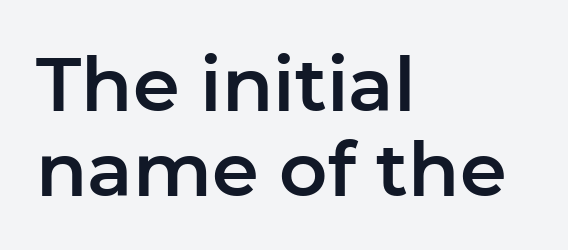
{"serif": "no", "italic": "no", "width": "normal", "stroke_contrast": "low", "x_height": "medium", "monospaced": "no", "underline": "no", "align": "left", "line_spacing": "tight", "line_spacing_ratio": 1.13, "letter_spacing": "normal", "letter_spacing_em": 0.0, "glyph_px": 75}
